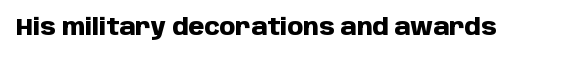
Notice how thick the strokes are: this is what a full bold looks like. In terms of letterspacing, this is plain default setting. The specimen omits any rule beneath the text block's lines. The lettering stays uniformly vertical, giving the passage a roman look.
